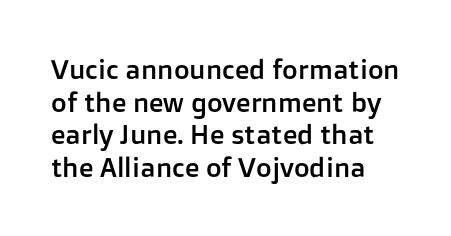
{"italic": "no", "underline": "no", "line_spacing_ratio": 1.21, "letter_spacing": "normal", "letter_spacing_em": 0.0, "glyph_px": 27}
